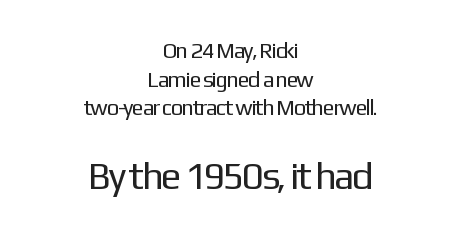
The image shows 38 px regular-weight sans-serif type, upright; set centered, normal line spacing (1.3x), normal letter spacing, not underlined; the second (bottom) block is 1.73x larger; low stroke contrast and a medium x-height.
